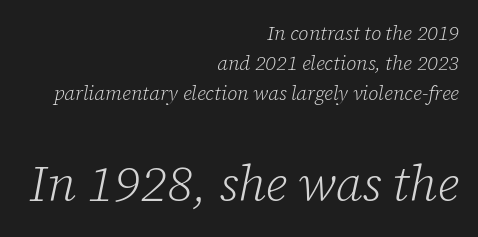
{"serif": "yes", "italic": "yes", "lean": "right", "slant_degrees": 12, "bold": "no", "weight": "light", "width": "normal", "stroke_contrast": "low", "x_height": "medium", "monospaced": "no", "underline": "no", "align": "right", "line_spacing": "normal", "line_spacing_ratio": 1.5, "letter_spacing": "normal", "letter_spacing_em": 0.0, "larger_block": "second", "size_ratio": 2.5, "glyph_px": 50}
